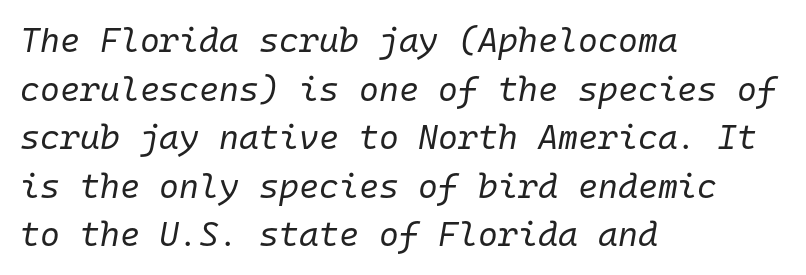
This rendering leaves character spacing at its baseline value. Line spacing here is normal. The weight would be labelled regular, book, light, or lighter still. Only glyphs here, with clear space below each row. Is the block centered? No — it sits flush against the left margin. This sample has the even, mechanical cadence of fixed-width lettering.
